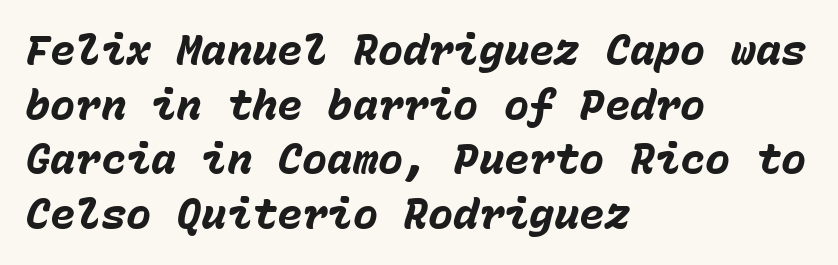
{"italic": "yes", "lean": "right", "slant_degrees": 15, "bold": "yes", "weight": "heavy", "width": "normal", "stroke_contrast": "low", "x_height": "medium", "monospaced": "yes", "underline": "no", "align": "left", "line_spacing": "normal", "line_spacing_ratio": 1.3, "letter_spacing": "normal", "letter_spacing_em": 0.0, "glyph_px": 42}
